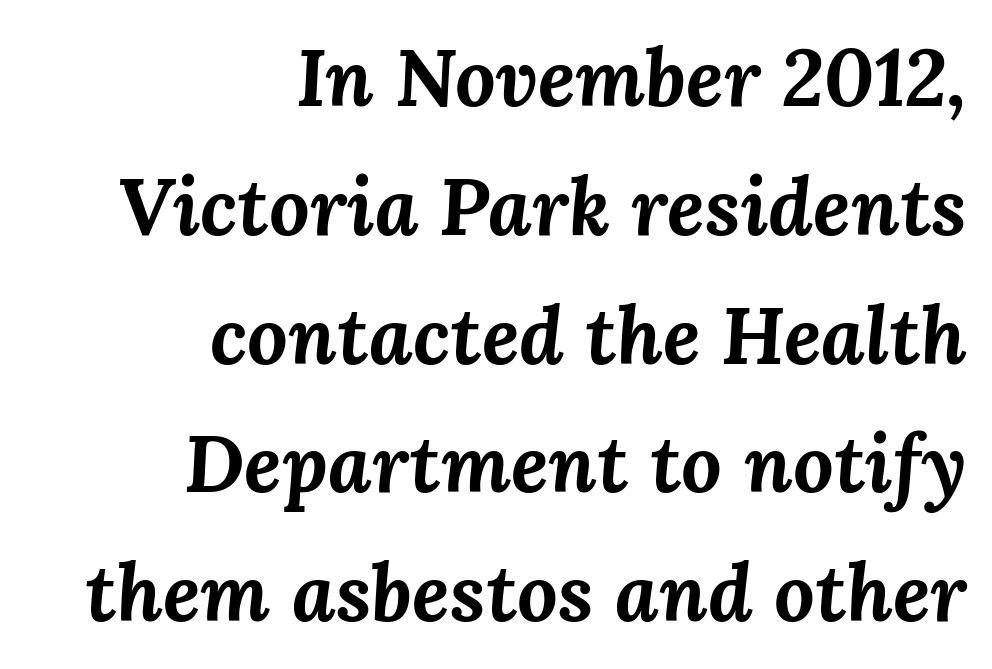
The letters sit at their default tracking, neither squeezed nor spread. Beneath every word, the page is bare. A flush-right, rag-left setting is used for this passage. This block has exactly the height ordinary leading produces. Proportional: the letters do not fall into vertical columns. The rendering uses a bold face; every stroke is thick and dark.
